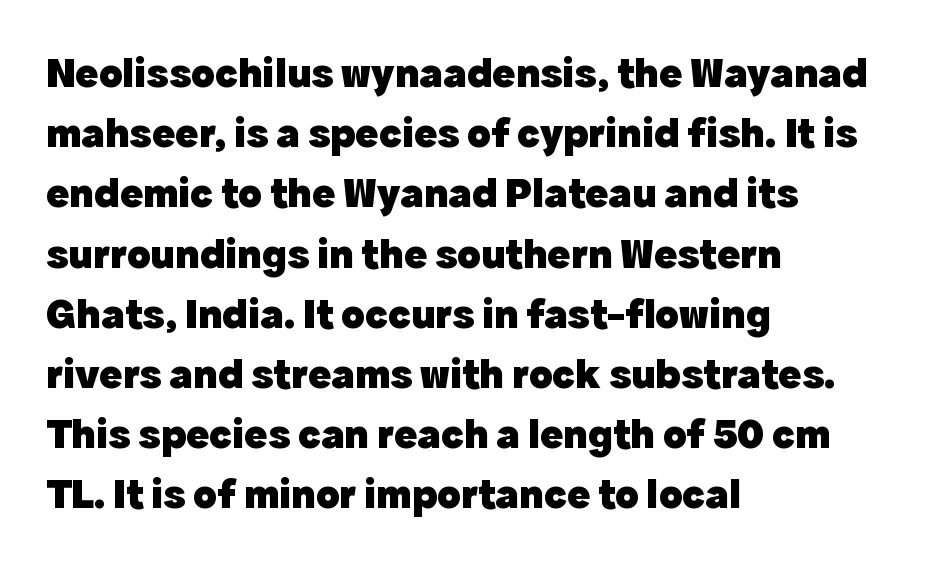
Q: Is the text bold? A: Yes.
Q: Is the text italic (slanted)? A: No, it is upright.
Q: Is the typeface a serif or a sans-serif typeface? A: Sans-serif.
Q: Is the text underlined? A: No.
Q: How is the paragraph aligned? A: Left-aligned.
Q: Is the spacing between letters normal or unusually wide? A: Normal.
Q: Is the spacing between lines tight, normal or loose? A: Normal.
Q: Width (condensed, normal, or wide)? A: Normal.
Q: x-height? A: Medium.
Q: Monospaced? A: No.
